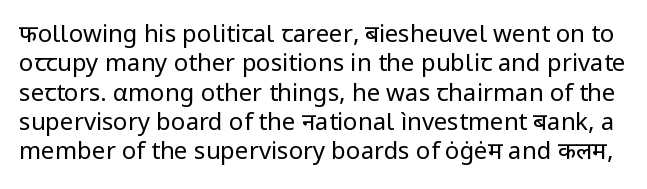
Q: Is the text bold? A: No.
Q: Is the text italic (slanted)? A: No, it is upright.
Q: Is the text underlined? A: No.
Q: Is the spacing between letters normal or unusually wide? A: Normal.
